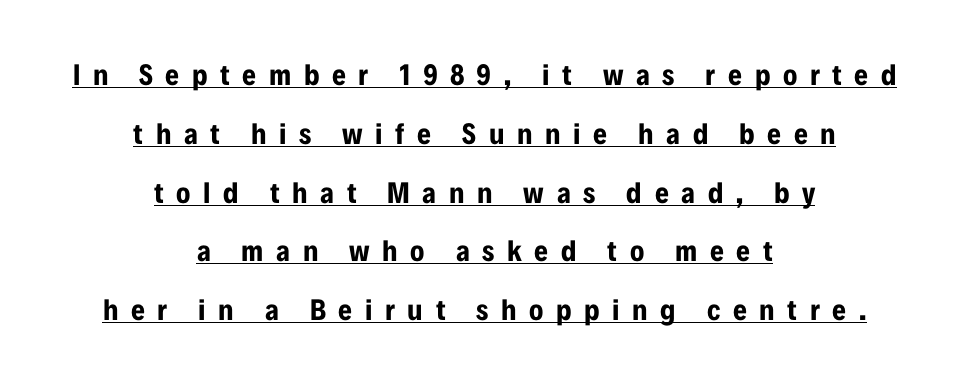
{"serif": "no", "italic": "no", "bold": "yes", "weight": "bold", "width": "condensed", "stroke_contrast": "low", "x_height": "medium", "monospaced": "no", "underline": "yes", "align": "center", "line_spacing": "loose", "line_spacing_ratio": 1.96, "letter_spacing": "wide", "letter_spacing_em": 0.42, "glyph_px": 30}
